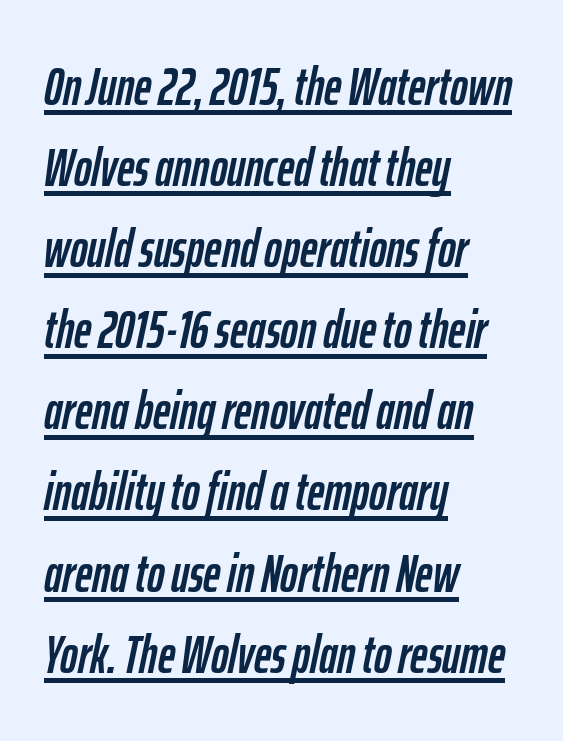
The rendered words wear a rule along their underside. Line starts are locked; line ends wander. The rendering uses natural spacing where letterforms have individual widths. Italic: yes, the glyphs are oblique. Standard letterfit; no display-style spreading of the glyphs. Summary of vertical rhythm: regular, with standard interline spacing.
